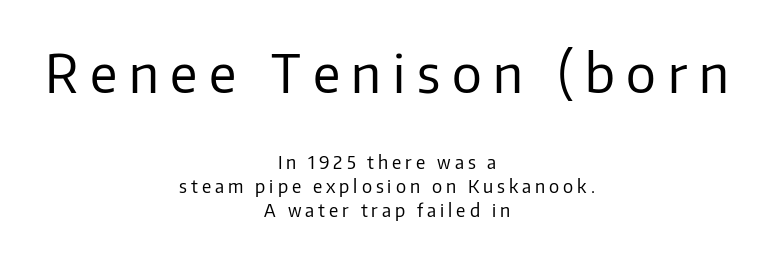
The image shows 53 px regular-weight sans-serif type, upright; set centered, normal line spacing (1.32x), unusually wide letter spacing (+0.22 em), not underlined; the first (top) block is 2.94x larger; low stroke contrast and a medium x-height.
